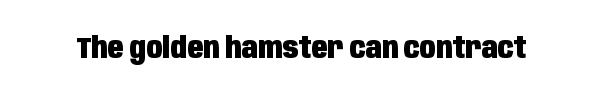
The image shows 30 px heavy, condensed sans-serif type, upright; set normal letter spacing, not underlined; low stroke contrast and a large x-height.
